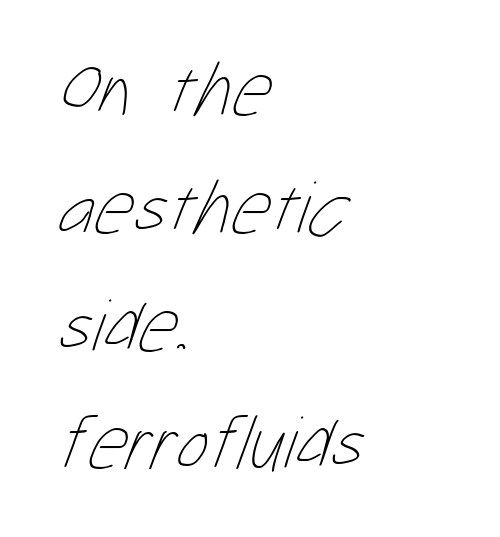
The image shows 76 px thin, condensed type; set left-aligned, normal line spacing (1.55x), normal letter spacing, not underlined; low stroke contrast and a medium x-height.
